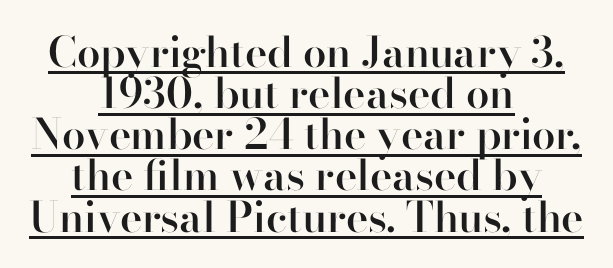
The lettering holds an erect, upright posture throughout. Spacing verdict: proportional, widths tailored to each character. Notice how descenders almost collide with the ascenders below — that's tight leading. The strokes are fattened partway — semibold, not bold. Check where the strokes stop: nothing finishes them off — pure sans. Nobody touched the tracking dial on this one.
